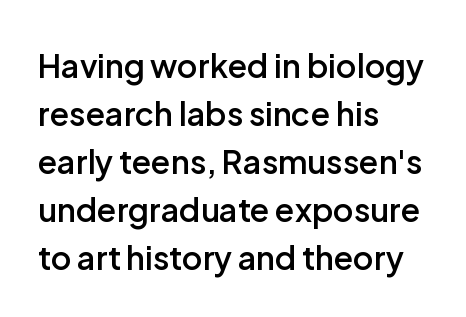
No word sits above an underline. The font's upright variant was chosen for this text. The paragraph shown leans on its left margin. Slightly chunky letters — semibold, I'd say, not full bold.
